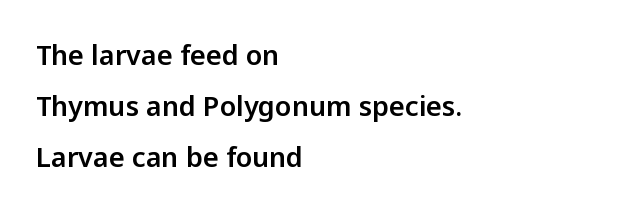
The image shows 27 px text type, upright; set left-aligned, line spacing 1.88x, normal letter spacing, not underlined.
